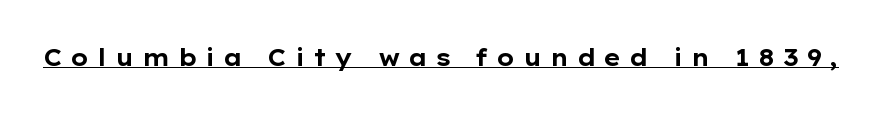
{"italic": "no", "bold": "yes", "underline": "yes", "letter_spacing": "wide", "letter_spacing_em": 0.32, "glyph_px": 23}
